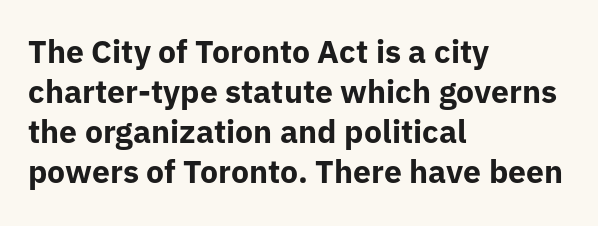
{"serif": "no", "italic": "no", "bold": "yes", "weight": "bold", "width": "normal", "stroke_contrast": "low", "x_height": "medium", "monospaced": "no", "underline": "no", "align": "left", "line_spacing": "normal", "line_spacing_ratio": 1.25, "letter_spacing": "normal", "letter_spacing_em": 0.0, "glyph_px": 32}
